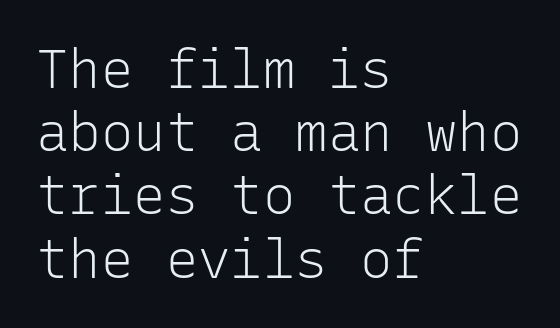
Q: Is the text bold? A: No.
Q: Is the text italic (slanted)? A: No, it is upright.
Q: Is the typeface a serif or a sans-serif typeface? A: Sans-serif.
Q: Is the text underlined? A: No.
Q: How is the paragraph aligned? A: Left-aligned.
Q: Is the spacing between letters normal or unusually wide? A: Normal.
Q: Width (condensed, normal, or wide)? A: Normal.
Q: Stroke contrast? A: Low.
Q: x-height? A: Medium.
Q: Monospaced? A: Yes.
